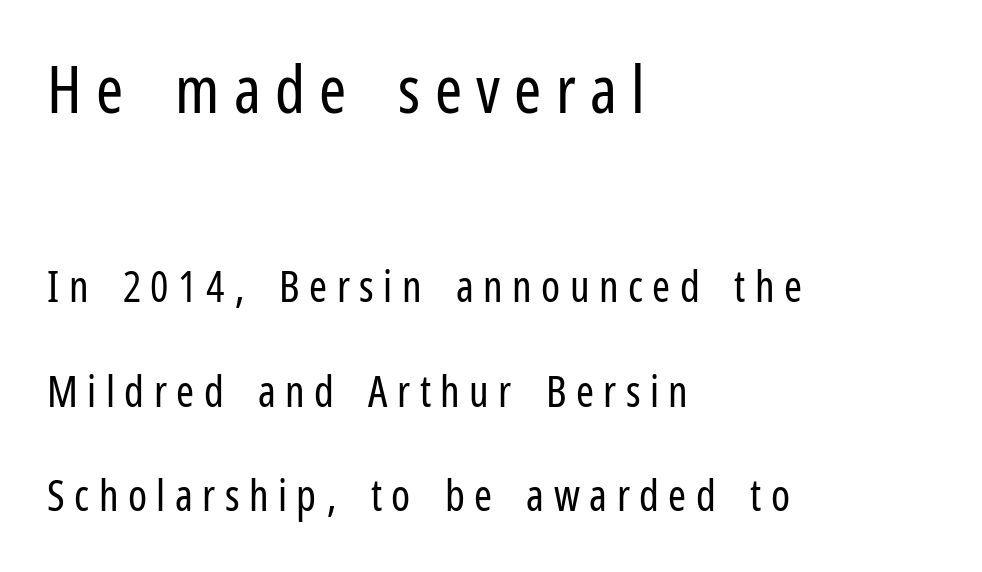
The image shows 65 px regular-weight, condensed sans-serif type, upright; set left-aligned, loose line spacing (2.44x), unusually wide letter spacing (+0.22 em), not underlined; the first (top) block is 1.51x larger; low stroke contrast and a medium x-height.
